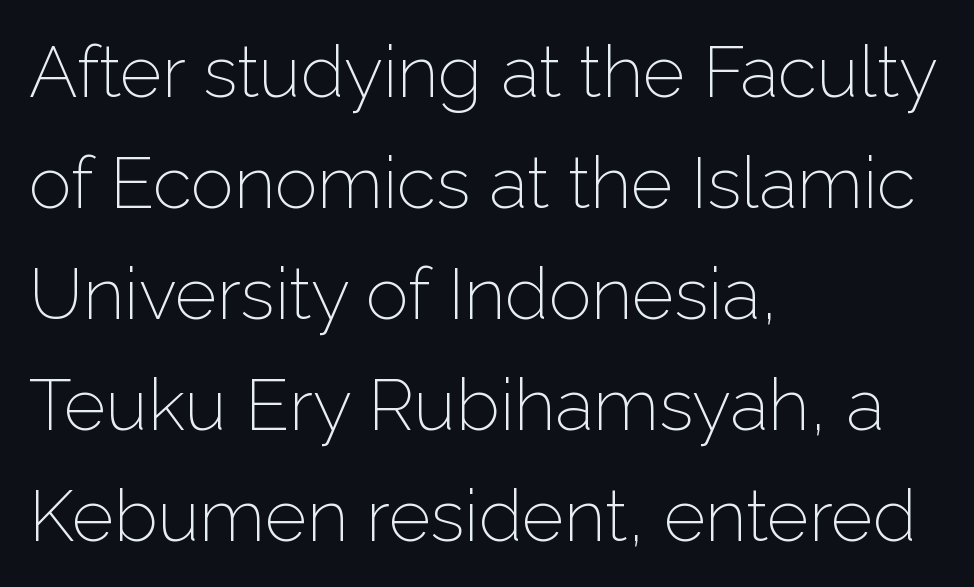
Q: Is the text bold? A: No.
Q: Is the text italic (slanted)? A: No, it is upright.
Q: Is the typeface a serif or a sans-serif typeface? A: Sans-serif.
Q: Is the text underlined? A: No.
Q: How is the paragraph aligned? A: Left-aligned.
Q: Is the spacing between letters normal or unusually wide? A: Normal.
Q: Is the spacing between lines tight, normal or loose? A: Normal.
Q: Width (condensed, normal, or wide)? A: Normal.
Q: Stroke contrast? A: Low.
Q: x-height? A: Medium.
Q: Monospaced? A: No.
